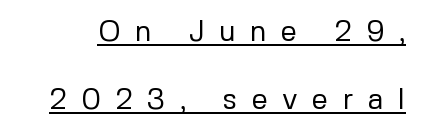
{"serif": "no", "italic": "no", "bold": "no", "weight": "regular", "width": "normal", "stroke_contrast": "low", "x_height": "medium", "monospaced": "no", "underline": "yes", "line_spacing": "loose", "line_spacing_ratio": 2.35, "letter_spacing": "wide", "letter_spacing_em": 0.49, "glyph_px": 29}
